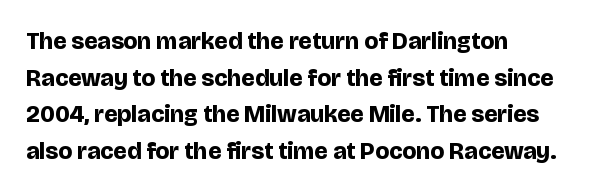
{"italic": "no", "bold": "yes", "underline": "no", "align": "left", "line_spacing": "normal", "line_spacing_ratio": 1.53, "letter_spacing": "normal", "letter_spacing_em": 0.0, "glyph_px": 24}
